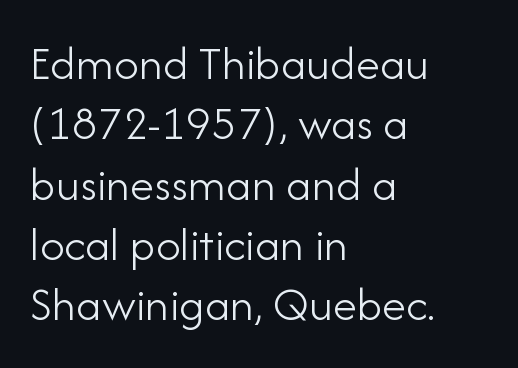
Q: Is the text bold? A: No.
Q: Is the text italic (slanted)? A: No, it is upright.
Q: Is the typeface a serif or a sans-serif typeface? A: Sans-serif.
Q: Is the text underlined? A: No.
Q: How is the paragraph aligned? A: Left-aligned.
Q: Is the spacing between letters normal or unusually wide? A: Normal.
Q: Width (condensed, normal, or wide)? A: Normal.
Q: Stroke contrast? A: Low.
Q: x-height? A: Small.
Q: Monospaced? A: No.
